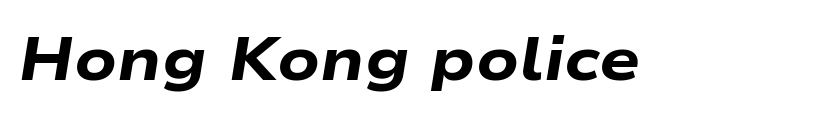
{"italic": "yes", "lean": "right", "slant_degrees": 9, "bold": "yes", "weight": "heavy", "width": "wide", "stroke_contrast": "low", "x_height": "medium", "monospaced": "no", "underline": "no", "letter_spacing": "normal", "letter_spacing_em": 0.0, "glyph_px": 61}
